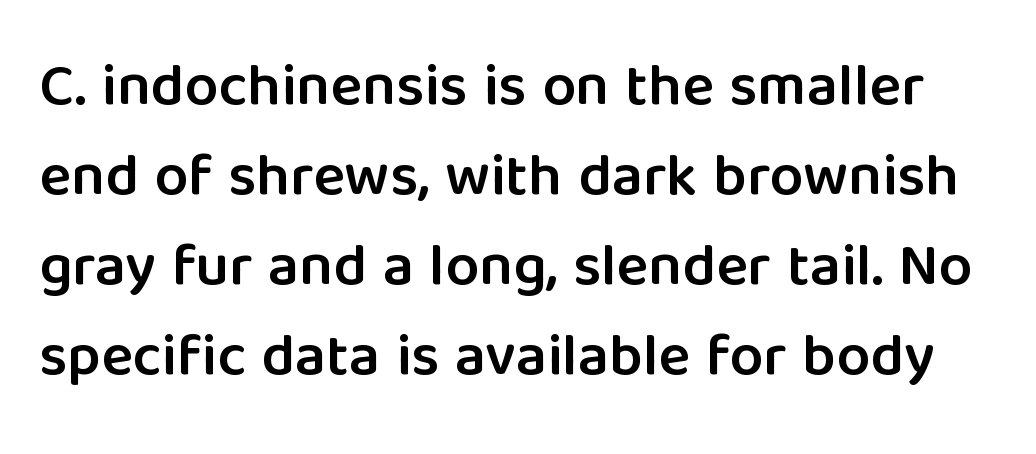
{"serif": "no", "italic": "no", "bold": "semi", "weight": "semibold", "width": "normal", "stroke_contrast": "low", "x_height": "medium", "monospaced": "no", "underline": "no", "line_spacing": "normal", "line_spacing_ratio": 1.5, "letter_spacing": "normal", "letter_spacing_em": 0.0, "glyph_px": 60}
